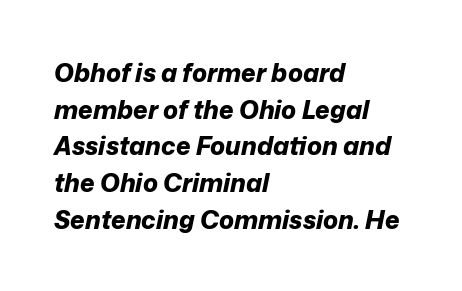
{"italic": "yes", "lean": "right", "slant_degrees": 12, "bold": "yes", "underline": "no", "align": "left", "line_spacing": "normal", "line_spacing_ratio": 1.47, "letter_spacing": "normal", "letter_spacing_em": 0.0, "glyph_px": 25}
